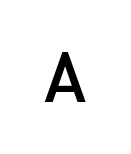
The image shows 67 px semibold sans-serif type, upright; set unusually wide letter spacing (+0.35 em), not underlined; low stroke contrast and a medium x-height.
